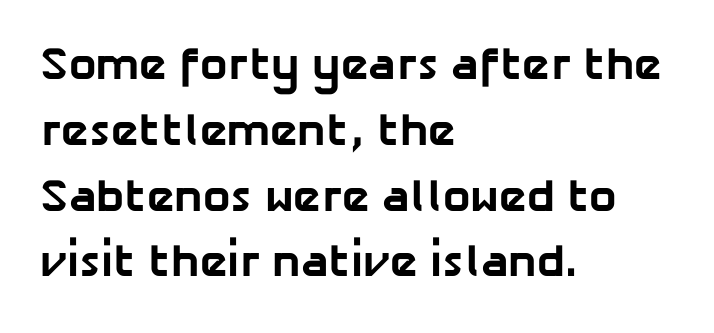
Proportional: the letters do not fall into vertical columns. Descender tails drop into unmarked territory. Glyph-to-glyph distance matches everyday printed text. Compared with an ordinary text face, these strokes are far heavier — a full bold. Normally led — the rows are evenly, conventionally spaced.
